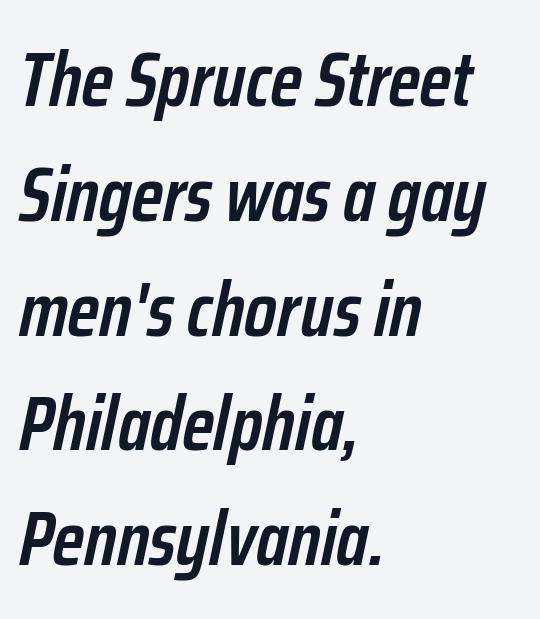
The image shows 76 px semibold, condensed type, italic (leaning right); set left-aligned, normal line spacing (1.51x), normal letter spacing, not underlined; low stroke contrast and a medium x-height.
